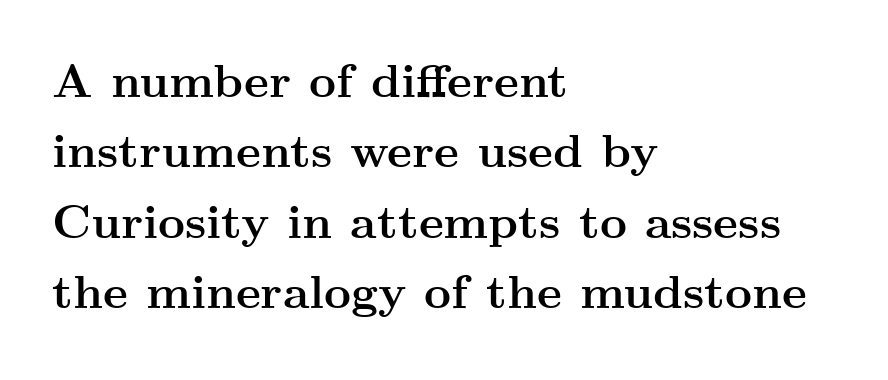
{"serif": "yes", "italic": "no", "bold": "yes", "weight": "semibold", "width": "wide", "stroke_contrast": "medium", "x_height": "small", "monospaced": "no", "underline": "no", "align": "left", "line_spacing": "normal", "line_spacing_ratio": 1.5, "letter_spacing": "normal", "letter_spacing_em": 0.0, "glyph_px": 47}
